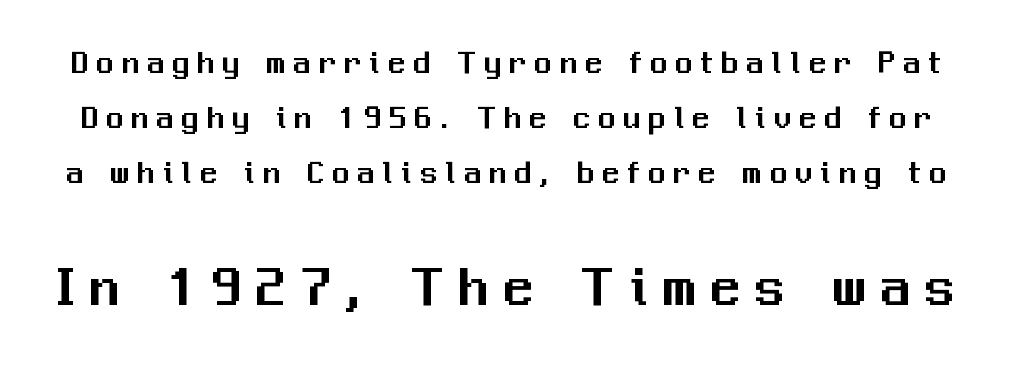
The image shows 60 px sans-serif type, upright; set normal line spacing (1.62x), unusually wide letter spacing (+0.24 em), not underlined; the second (bottom) block is 1.76x larger; medium stroke contrast and a medium x-height.
